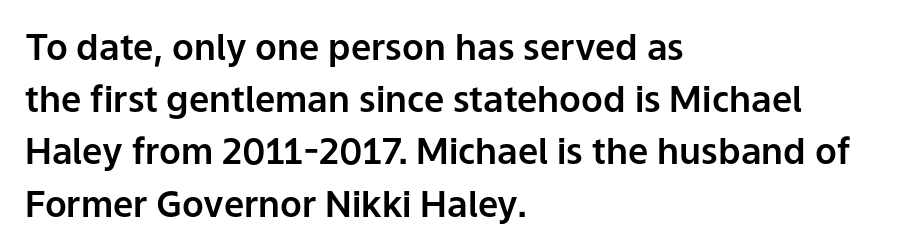
The image shows 36 px sans-serif type, upright; set left-aligned, normal line spacing (1.45x), normal letter spacing, not underlined; low stroke contrast and a medium x-height.
